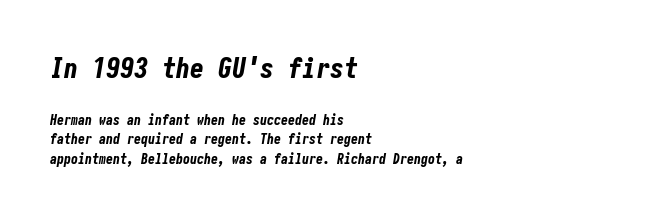
Q: Is the text bold? A: Yes.
Q: Is the text italic (slanted)? A: Yes, it leans right by about 10 degrees.
Q: Is the text underlined? A: No.
Q: How is the paragraph aligned? A: Left-aligned.
Q: Is the spacing between letters normal or unusually wide? A: Normal.
Q: Is the spacing between lines tight, normal or loose? A: Normal.
Q: Which block of text is set in a larger size, the first (top) or the second (bottom)? A: The first (top) one.
Q: Width (condensed, normal, or wide)? A: Condensed.
Q: Stroke contrast? A: Low.
Q: x-height? A: Medium.
